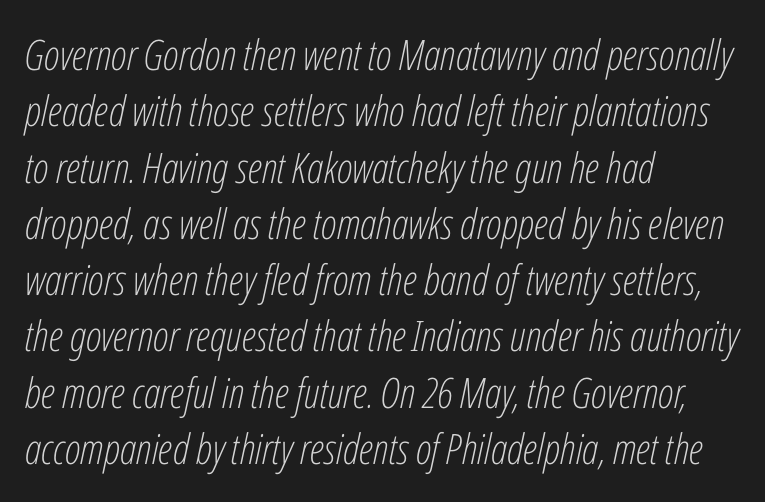
Slanted lettering throughout. Observe the ordinary spacing: letters are neighbours, not strangers. The leading is moderate, giving the passage an even texture. Visually the block forms a straight wall on the left and a jagged coastline on the right.
